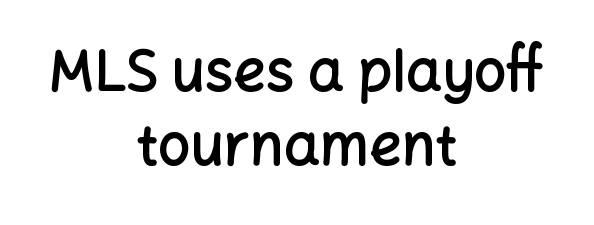
{"serif": "no", "italic": "no", "bold": "semi", "weight": "semibold", "width": "normal", "stroke_contrast": "low", "x_height": "medium", "monospaced": "no", "underline": "no", "align": "center", "line_spacing": "normal", "line_spacing_ratio": 1.3, "letter_spacing": "normal", "letter_spacing_em": 0.0, "glyph_px": 57}
